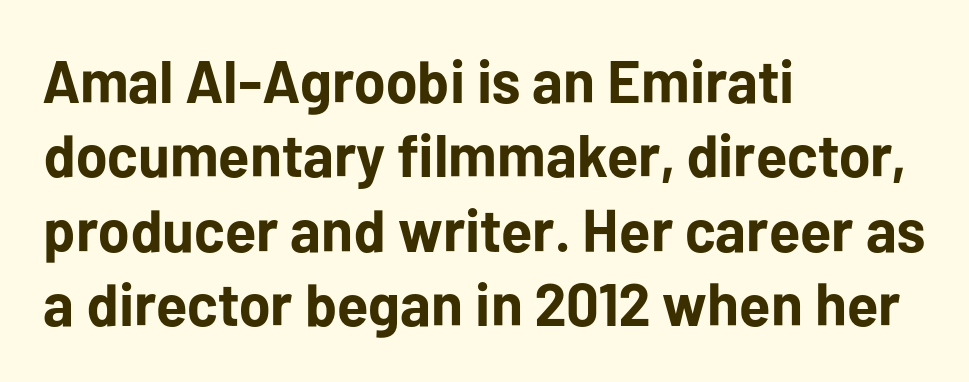
{"serif": "no", "italic": "no", "bold": "yes", "weight": "bold", "width": "normal", "stroke_contrast": "low", "x_height": "medium", "monospaced": "no", "underline": "no", "align": "left", "line_spacing_ratio": 1.24, "letter_spacing": "normal", "letter_spacing_em": 0.0, "glyph_px": 60}
